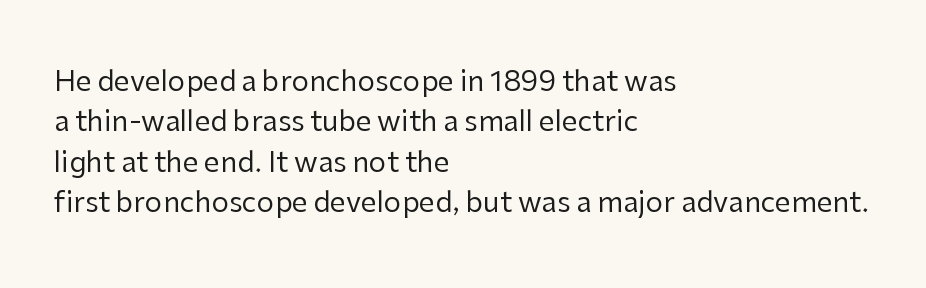
This sample is left-justified, so line endings fall wherever the words run out. Tracking value appears to be zero — textbook default spacing. Serifs: no, the terminals of the letterforms are clean. A light-to-regular cut is what we see here. The letters advance in unequal steps, a hallmark of proportional type.
